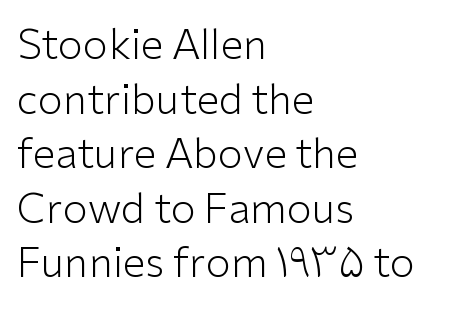
Q: Is the text bold? A: No.
Q: Is the text italic (slanted)? A: No, it is upright.
Q: Is the typeface a serif or a sans-serif typeface? A: Sans-serif.
Q: Is the text underlined? A: No.
Q: How is the paragraph aligned? A: Left-aligned.
Q: Is the spacing between letters normal or unusually wide? A: Normal.
Q: Is the spacing between lines tight, normal or loose? A: Normal.
Q: Width (condensed, normal, or wide)? A: Normal.
Q: Stroke contrast? A: Low.
Q: x-height? A: Medium.
Q: Monospaced? A: No.
